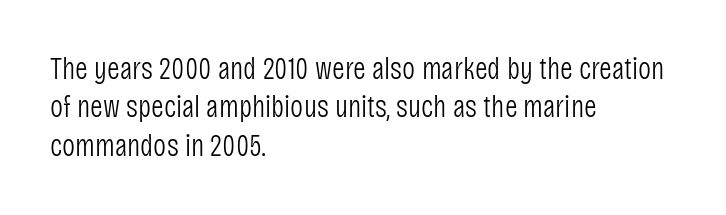
Only glyphs here, with clear space below each row. The specimen reads as upright at a glance. Look at the bottom of the vertical strokes: they stop flat, with no serifs. Between one letter and the next there's only the usual sliver of space.
